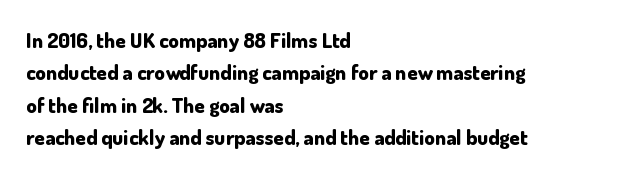
Q: Is the text bold? A: Yes.
Q: Is the text italic (slanted)? A: No, it is upright.
Q: Is the text underlined? A: No.
Q: How is the paragraph aligned? A: Left-aligned.
Q: Is the spacing between letters normal or unusually wide? A: Normal.
Q: Is the spacing between lines tight, normal or loose? A: Normal.
